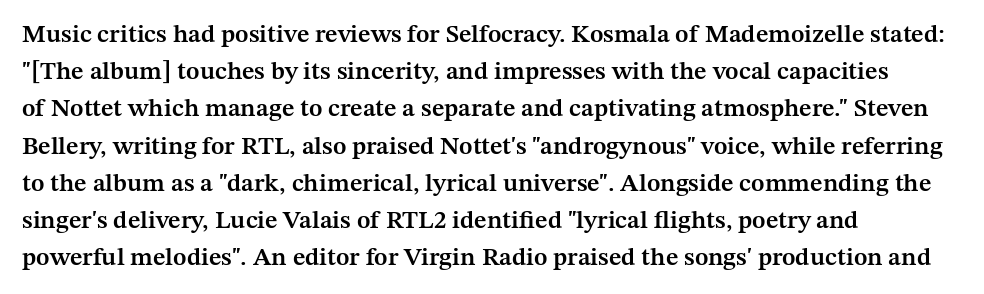
Normally led — the rows are evenly, conventionally spaced. Strokes here are thickened, but only to semibold level. Tracking value appears to be zero — textbook default spacing. A roman cut, with each character standing at attention. Teacher's note: observe the even left margin — that is flush-left alignment.
